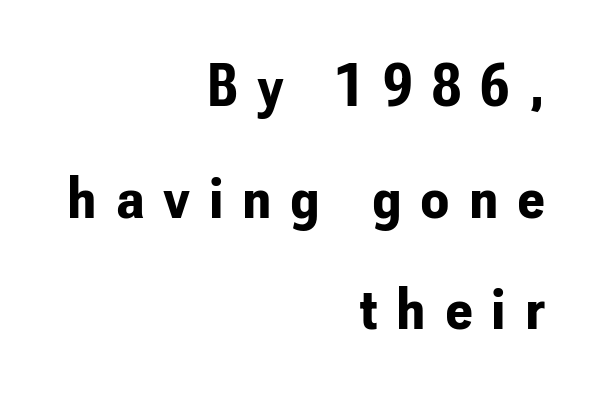
{"serif": "no", "italic": "no", "bold": "yes", "weight": "bold", "width": "condensed", "stroke_contrast": "low", "x_height": "small", "monospaced": "no", "underline": "no", "align": "right", "line_spacing_ratio": 1.83, "letter_spacing": "wide", "letter_spacing_em": 0.34, "glyph_px": 61}
